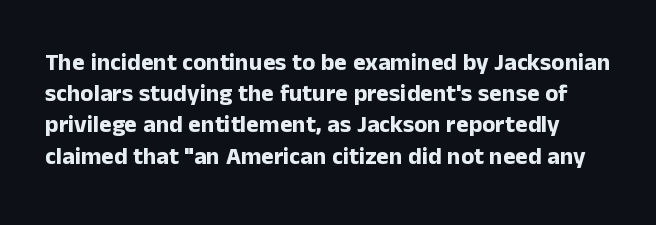
The image shows 24 px bold type, upright; set normal line spacing (1.3x), normal letter spacing, not underlined.
